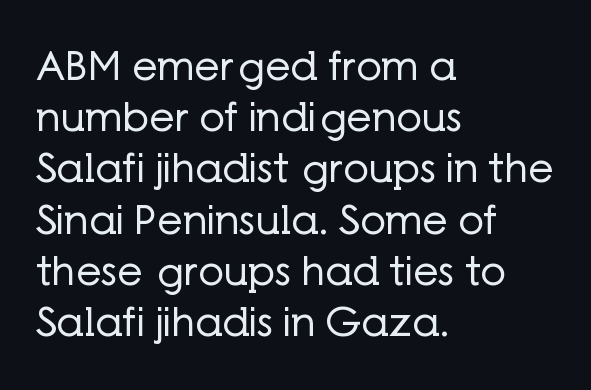
{"serif": "no", "italic": "no", "bold": "no", "weight": "regular", "width": "normal", "stroke_contrast": "low", "x_height": "medium", "monospaced": "no", "underline": "no", "align": "left", "line_spacing": "normal", "line_spacing_ratio": 1.28, "letter_spacing": "normal", "letter_spacing_em": 0.0, "glyph_px": 40}
